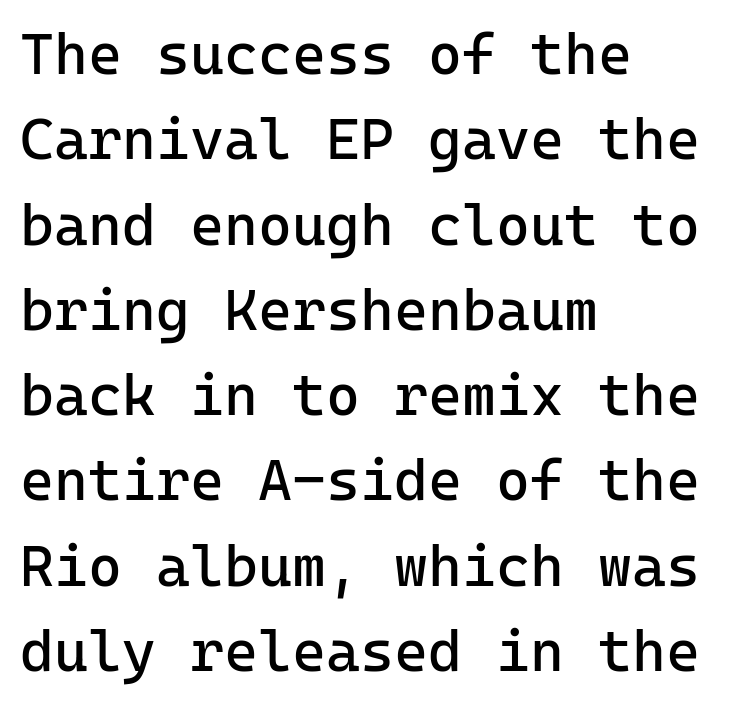
Ordinary non-slanted type is in use. This block has exactly the height ordinary leading produces. Check under the words: just untouched page. The face used here is a sans, in the tradition of grotesques and geometrics. The gaps between neighbouring characters are ordinary and unremarkable. Alignment: flush left.
